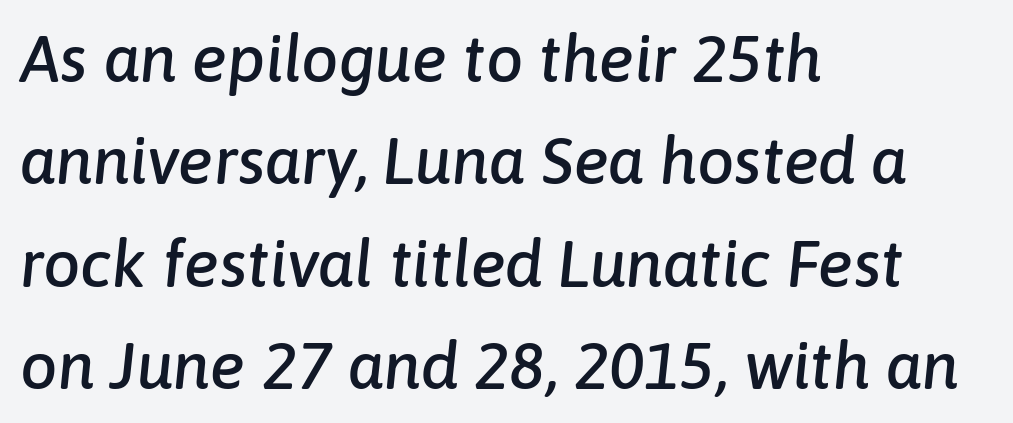
Q: Is the text italic (slanted)? A: Yes, it leans right by about 6 degrees.
Q: Is the text underlined? A: No.
Q: How is the paragraph aligned? A: Left-aligned.
Q: Is the spacing between letters normal or unusually wide? A: Normal.
Q: Is the spacing between lines tight, normal or loose? A: Normal.
Q: Width (condensed, normal, or wide)? A: Normal.
Q: Stroke contrast? A: Low.
Q: x-height? A: Medium.
Q: Monospaced? A: No.
